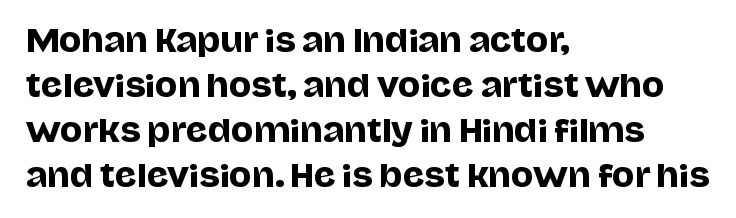
This sample is left-justified, so line endings fall wherever the words run out. Inter-character spacing is left at the font's built-in metrics. The lines sit at an ordinary, default distance from one another. Descender tails drop into unmarked territory. Each letter's strokes conclude bluntly, with no projecting serifs. Notice how the stems are strictly vertical — no italics here.
